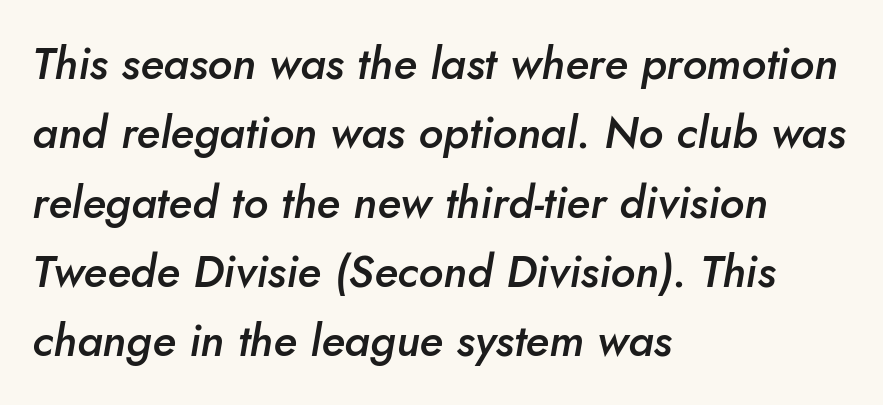
Q: Is the text bold? A: Semi-bold.
Q: Is the text italic (slanted)? A: Yes, it leans right by about 10 degrees.
Q: Is the text underlined? A: No.
Q: How is the paragraph aligned? A: Left-aligned.
Q: Is the spacing between letters normal or unusually wide? A: Normal.
Q: Is the spacing between lines tight, normal or loose? A: Normal.
Q: Width (condensed, normal, or wide)? A: Normal.
Q: Stroke contrast? A: Low.
Q: x-height? A: Small.
Q: Monospaced? A: No.
